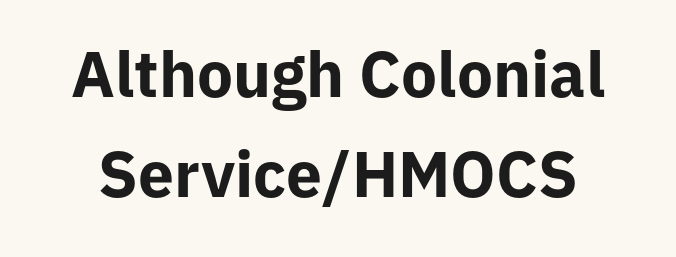
Q: Is the text bold? A: Yes.
Q: Is the text italic (slanted)? A: No, it is upright.
Q: Is the typeface a serif or a sans-serif typeface? A: Sans-serif.
Q: Is the text underlined? A: No.
Q: Is the spacing between letters normal or unusually wide? A: Normal.
Q: Is the spacing between lines tight, normal or loose? A: Normal.
Q: Width (condensed, normal, or wide)? A: Normal.
Q: Stroke contrast? A: Low.
Q: x-height? A: Medium.
Q: Monospaced? A: No.
